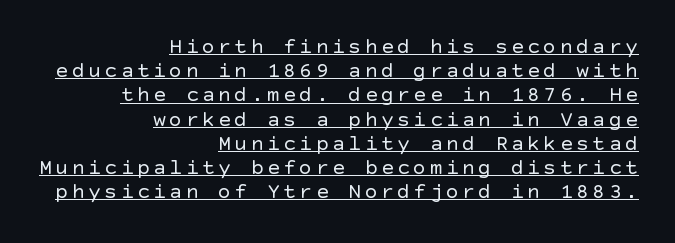
Each line ends at the same right margin while the left side varies. A light-to-regular cut is what we see here. Is there an underline? Yes — a line sits under the letters. In terms of posture, this sample is upright.
